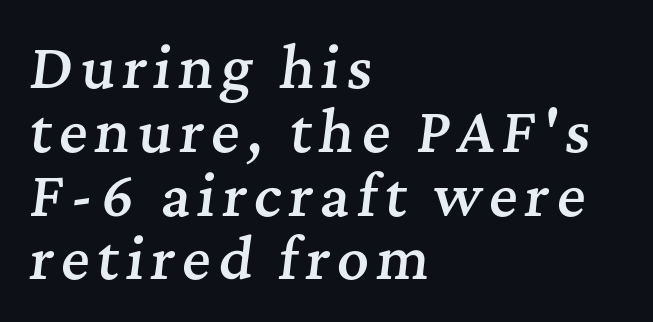
The face used here has a pronounced slope to its letters. Note: serifs present on the glyphs. Horizontal alignment here is leftward, the default for most running prose. What weight is shown? A semibold, between regular and bold. The letters advance in unequal steps, a hallmark of proportional type. The baseline area is clear.
